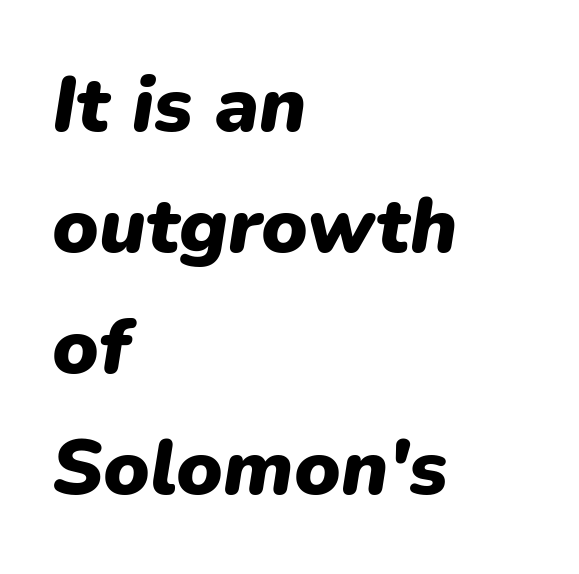
Caption: multi-line text, flush left, ragged right. This is oblique type, the kind used for emphasis or titles. The line-height multiplier appears to be the usual default. On the weight axis this lands at bold, roughly 700. The gaps between neighbouring characters are ordinary and unremarkable.
